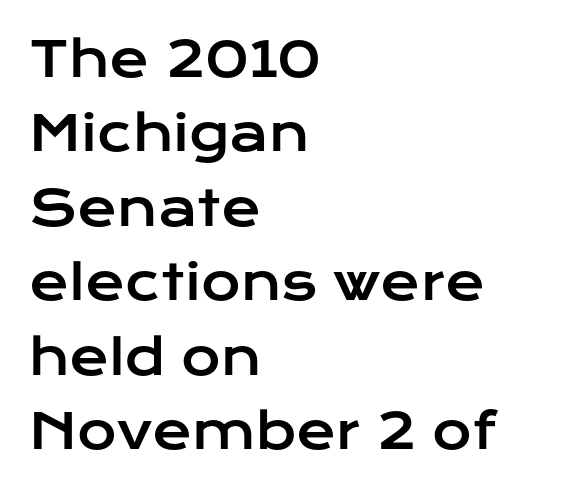
The image shows 48 px wide sans-serif type, upright; set left-aligned, normal line spacing (1.55x), normal letter spacing, not underlined; low stroke contrast and a medium x-height.
